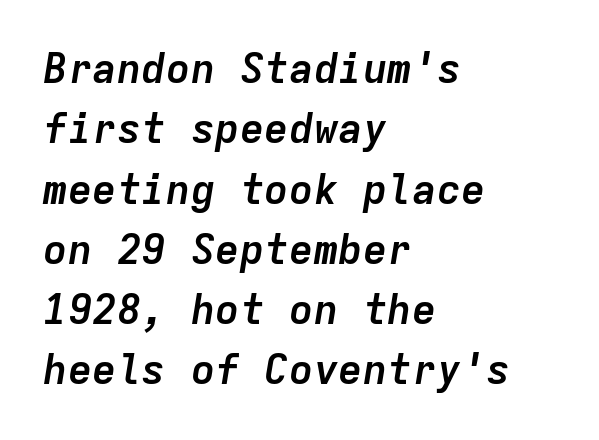
The image shows 41 px semibold type, italic (leaning right), monospaced; set left-aligned, normal line spacing (1.47x), normal letter spacing, not underlined; low stroke contrast and a medium x-height.
